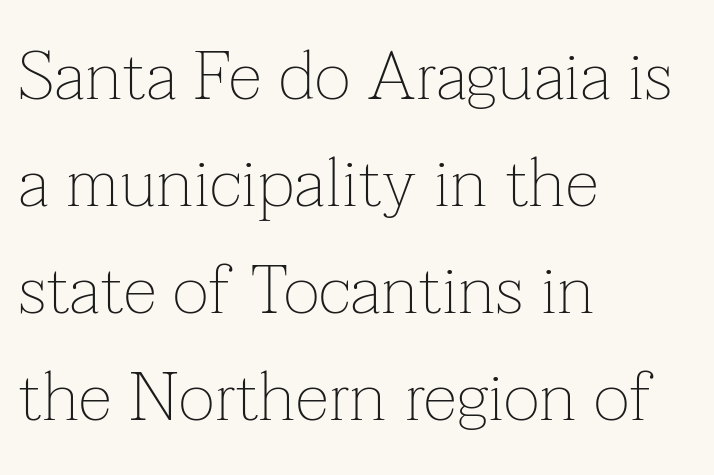
Unmarked baselines from the first word to the last. Stems here are at most as thick as an everyday book face. The passage is arranged the way most books set body copy — flush left. Letter spacing: default. The letters carry serifs — small finishing strokes at the ends of their stems. The face used here is proportionally spaced, like ordinary book or web type.
